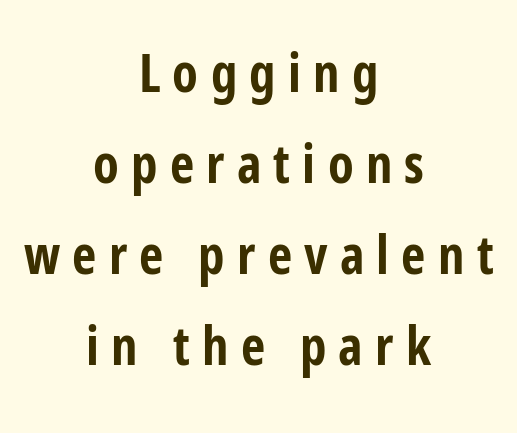
{"serif": "no", "italic": "no", "bold": "yes", "weight": "bold", "width": "condensed", "stroke_contrast": "low", "x_height": "medium", "monospaced": "no", "underline": "no", "align": "center", "line_spacing_ratio": 1.72, "letter_spacing": "wide", "letter_spacing_em": 0.23, "glyph_px": 53}
